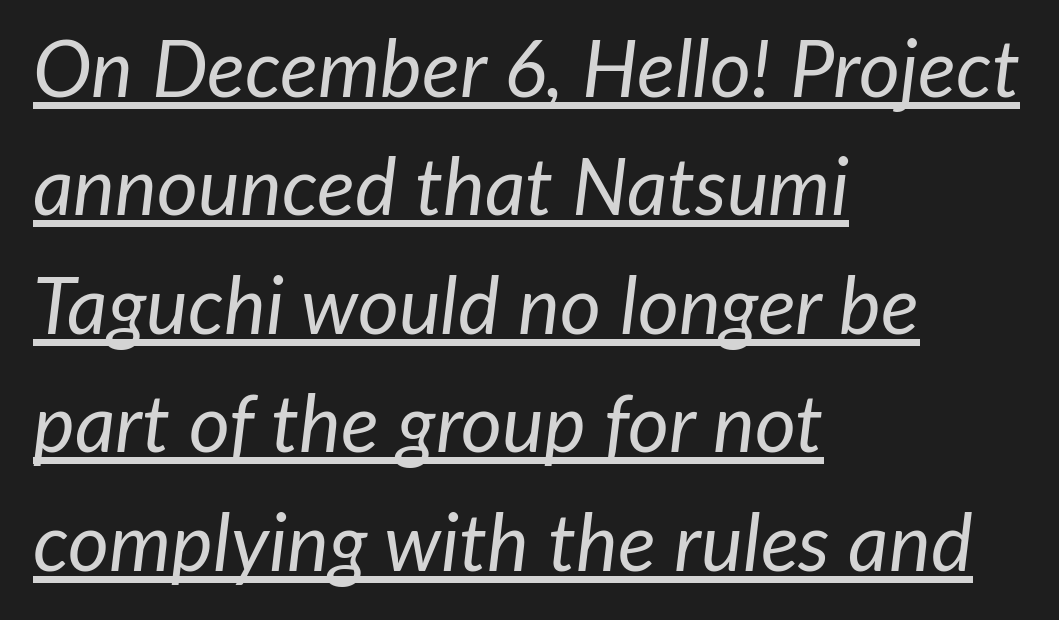
Q: Is the text bold? A: No.
Q: Is the text italic (slanted)? A: Yes, it leans right by about 7 degrees.
Q: Is the text underlined? A: Yes.
Q: How is the paragraph aligned? A: Left-aligned.
Q: Is the spacing between letters normal or unusually wide? A: Normal.
Q: Is the spacing between lines tight, normal or loose? A: Normal.
Q: Width (condensed, normal, or wide)? A: Normal.
Q: Stroke contrast? A: Low.
Q: x-height? A: Medium.
Q: Monospaced? A: No.
